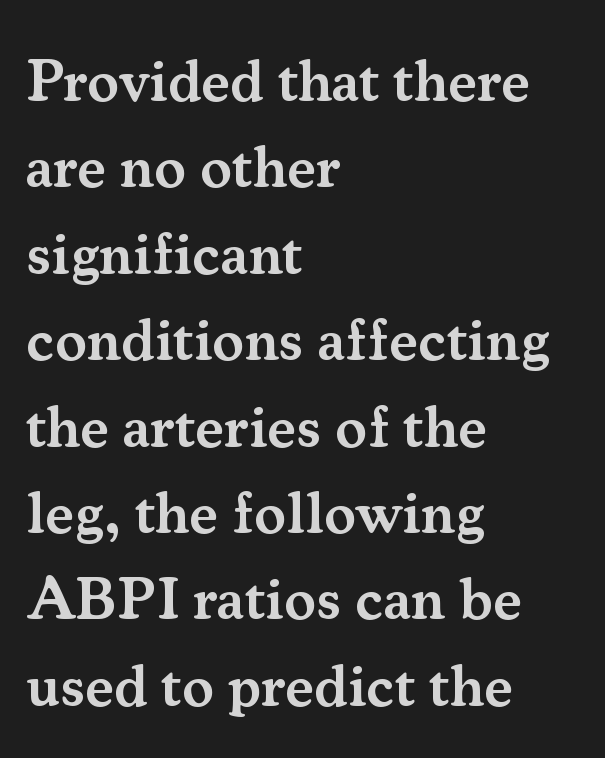
{"serif": "yes", "italic": "no", "bold": "semi", "weight": "semibold", "width": "normal", "stroke_contrast": "medium", "x_height": "small", "monospaced": "no", "underline": "no", "align": "left", "line_spacing": "normal", "line_spacing_ratio": 1.44, "letter_spacing": "normal", "letter_spacing_em": 0.0, "glyph_px": 60}
